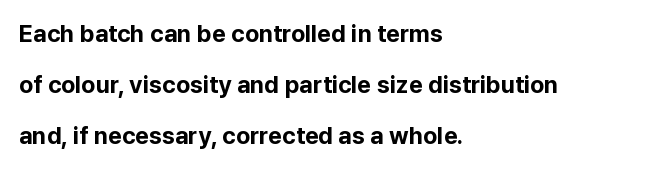
{"italic": "no", "bold": "yes", "underline": "no", "align": "left", "line_spacing": "loose", "line_spacing_ratio": 2.13, "letter_spacing": "normal", "letter_spacing_em": 0.0, "glyph_px": 24}
